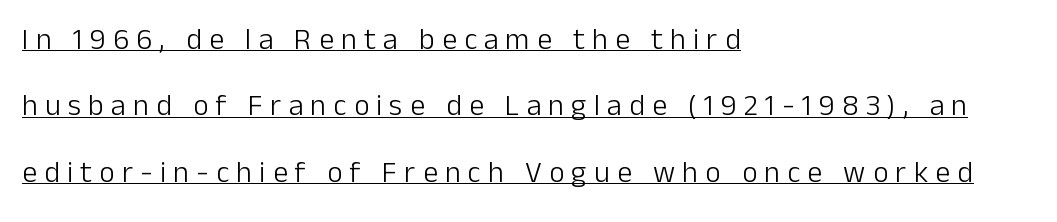
Q: Is the text bold? A: No.
Q: Is the text italic (slanted)? A: No, it is upright.
Q: Is the typeface a serif or a sans-serif typeface? A: Sans-serif.
Q: Is the text underlined? A: Yes.
Q: How is the paragraph aligned? A: Left-aligned.
Q: Is the spacing between letters normal or unusually wide? A: Unusually wide.
Q: Is the spacing between lines tight, normal or loose? A: Loose.
Q: Width (condensed, normal, or wide)? A: Normal.
Q: Stroke contrast? A: Low.
Q: x-height? A: Medium.
Q: Monospaced? A: No.
